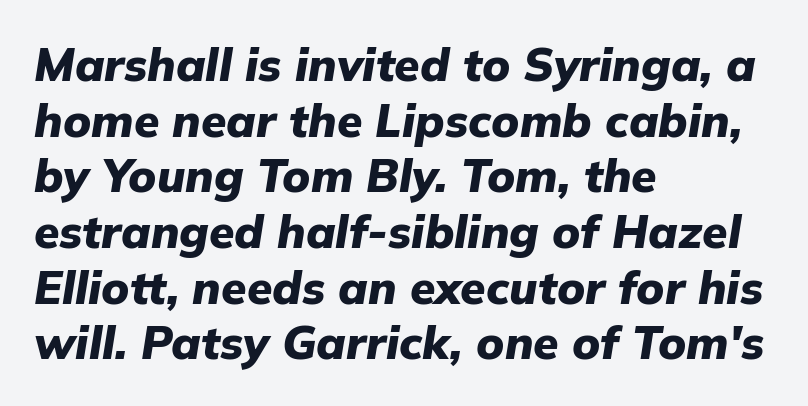
Is this a fixed-width face? No — the glyphs have proportional, varying widths. Compared with a centered layout, this one pins lines to the left instead. Weight check: bold — yes, fully. These lines keep a tight, regular rhythm from letter to letter. Would a proofreader flag this as italicized? Yes. Rule under the text: the space is simply empty.
